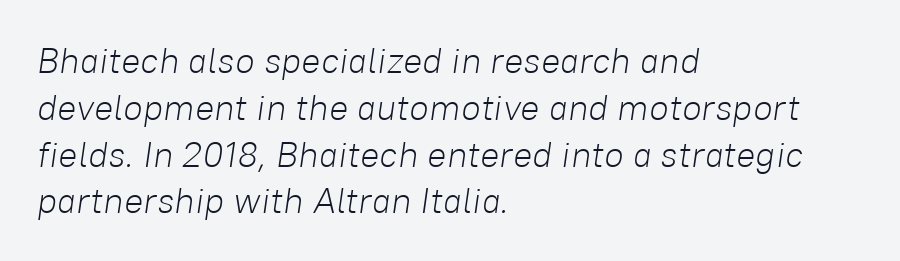
Clear beneath every line of the passage. Slanted lettering throughout. Each letter keeps its own natural width here, so spacing adapts to shape. Typeset ragged right — the left edge is the straight one. Baseline-to-baseline distance is the conventional proportion of letter height.
